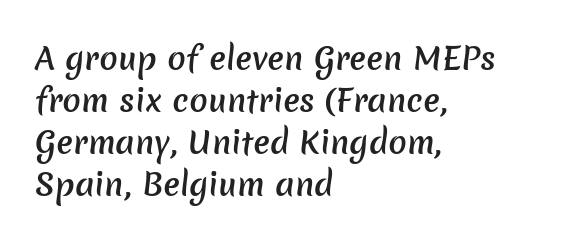
Q: Is the text bold? A: Semi-bold.
Q: Is the typeface a serif or a sans-serif typeface? A: Sans-serif.
Q: Is the text underlined? A: No.
Q: How is the paragraph aligned? A: Left-aligned.
Q: Is the spacing between letters normal or unusually wide? A: Normal.
Q: Is the spacing between lines tight, normal or loose? A: Normal.
Q: Width (condensed, normal, or wide)? A: Normal.
Q: Stroke contrast? A: Low.
Q: x-height? A: Medium.
Q: Monospaced? A: No.
